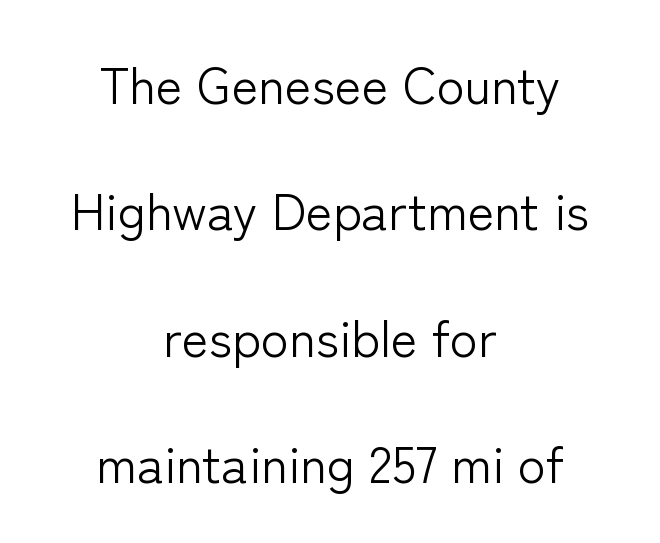
Stems and bowls with no extra thickness — not bold. Look at the tracking — it's just the regular setting, nothing added. Each letter keeps its own natural width here, so spacing adapts to shape. The area under the type is left untouched. This block would shrink considerably if given ordinary leading; it's expanded now.
